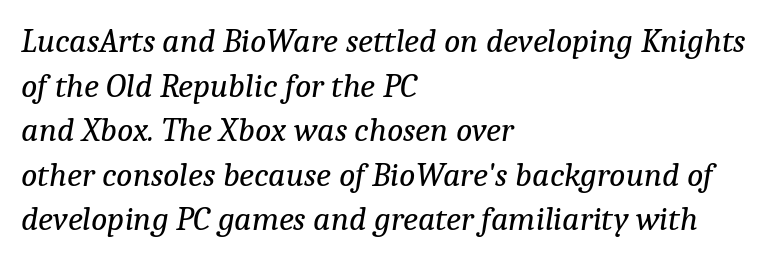
Horizontal alignment here is leftward, the default for most running prose. Tracking here is standard; glyphs follow each other at the usual distance. The face used here is proportionally spaced, like ordinary book or web type. Small tapered or slab feet sit at the stroke ends, so this counts as serif.
